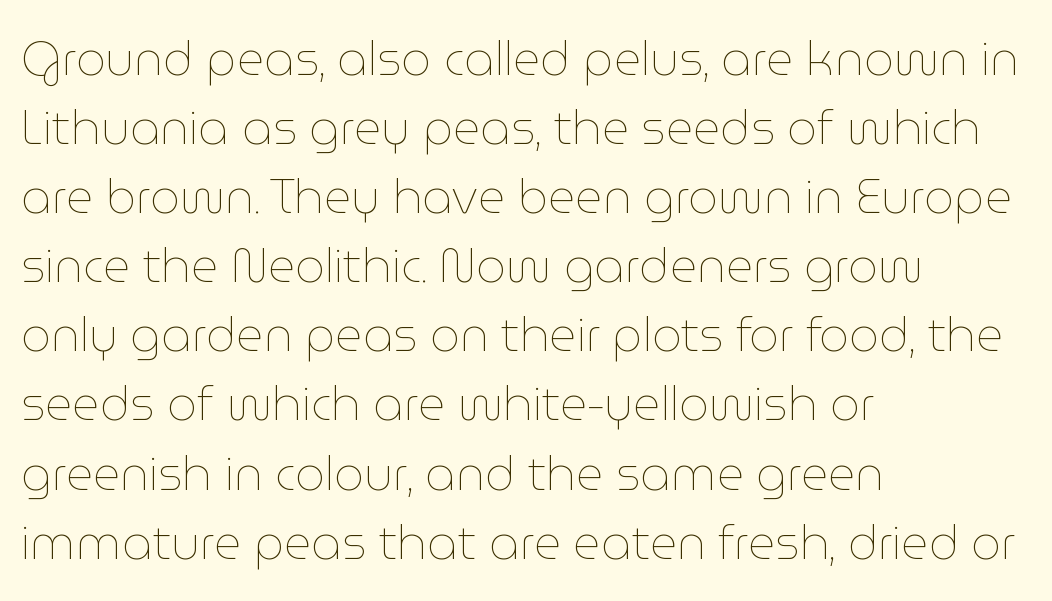
Q: Is the text bold? A: No.
Q: Is the text italic (slanted)? A: No, it is upright.
Q: Is the text underlined? A: No.
Q: How is the paragraph aligned? A: Left-aligned.
Q: Is the spacing between letters normal or unusually wide? A: Normal.
Q: Is the spacing between lines tight, normal or loose? A: Normal.
Q: Width (condensed, normal, or wide)? A: Normal.
Q: Stroke contrast? A: Low.
Q: x-height? A: Medium.
Q: Monospaced? A: No.
